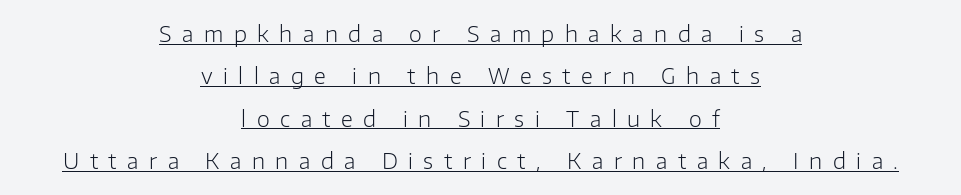
{"italic": "no", "bold": "no", "underline": "yes", "align": "center", "line_spacing": "loose", "line_spacing_ratio": 2.02, "letter_spacing": "wide", "letter_spacing_em": 0.5, "glyph_px": 21}
